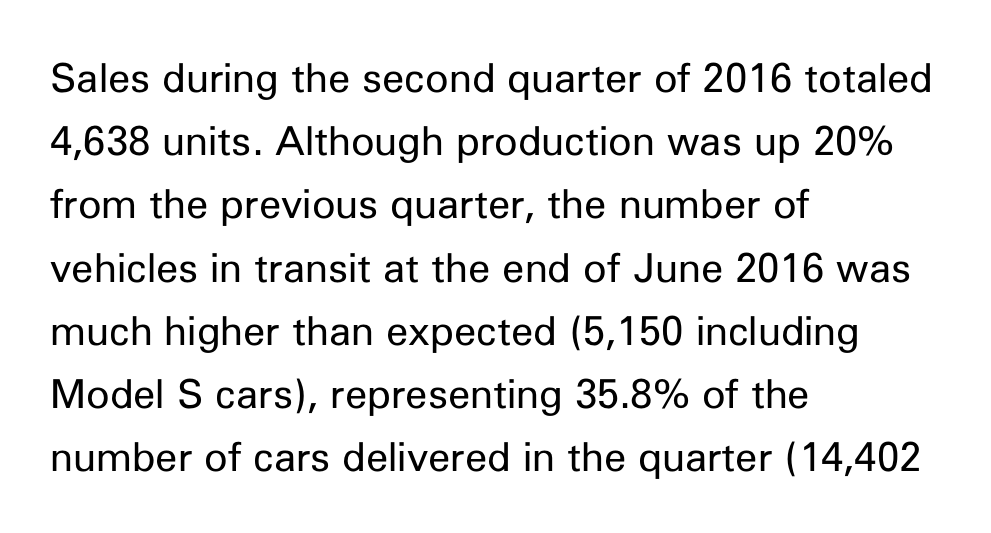
{"serif": "no", "italic": "no", "bold": "no", "weight": "regular", "width": "normal", "stroke_contrast": "low", "x_height": "medium", "monospaced": "no", "underline": "no", "align": "left", "line_spacing": "normal", "line_spacing_ratio": 1.58, "letter_spacing": "normal", "letter_spacing_em": 0.0, "glyph_px": 40}
